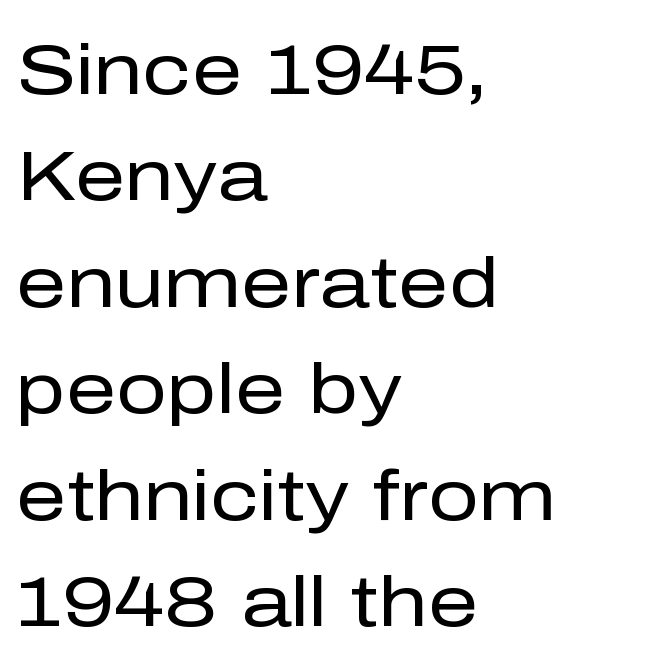
The image shows 71 px regular-weight sans-serif type, upright; set left-aligned, normal line spacing (1.5x), normal letter spacing, not underlined; low stroke contrast and a medium x-height.
